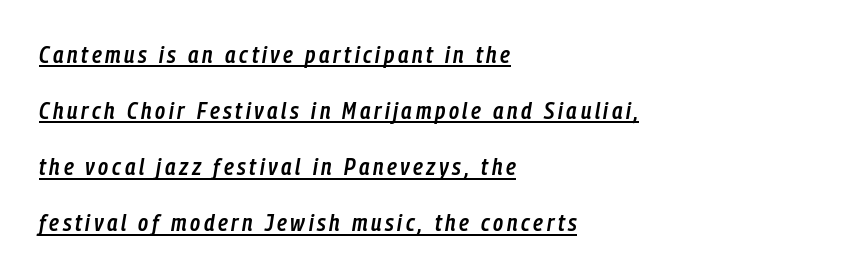
The image shows 24 px text type, italic (leaning right); set left-aligned, loose line spacing (2.34x), underlined.
